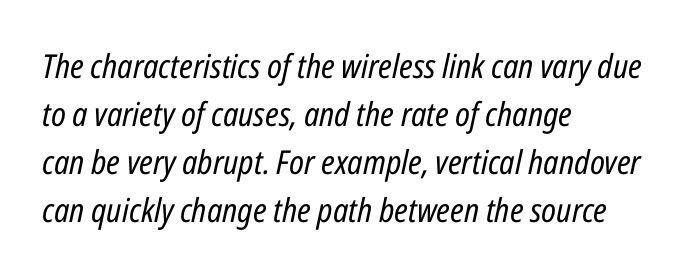
Q: Is the text bold? A: No.
Q: Is the text italic (slanted)? A: Yes, it leans right by about 12 degrees.
Q: Is the text underlined? A: No.
Q: How is the paragraph aligned? A: Left-aligned.
Q: Is the spacing between letters normal or unusually wide? A: Normal.
Q: Is the spacing between lines tight, normal or loose? A: Normal.
Q: Width (condensed, normal, or wide)? A: Condensed.
Q: Stroke contrast? A: Low.
Q: x-height? A: Medium.
Q: Monospaced? A: No.
